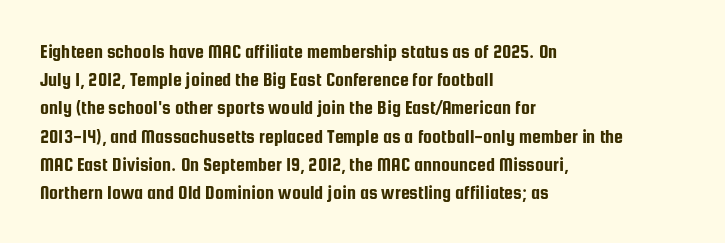
The image shows 20 px text type, upright; set left-aligned, normal line spacing (1.41x), normal letter spacing, not underlined.
